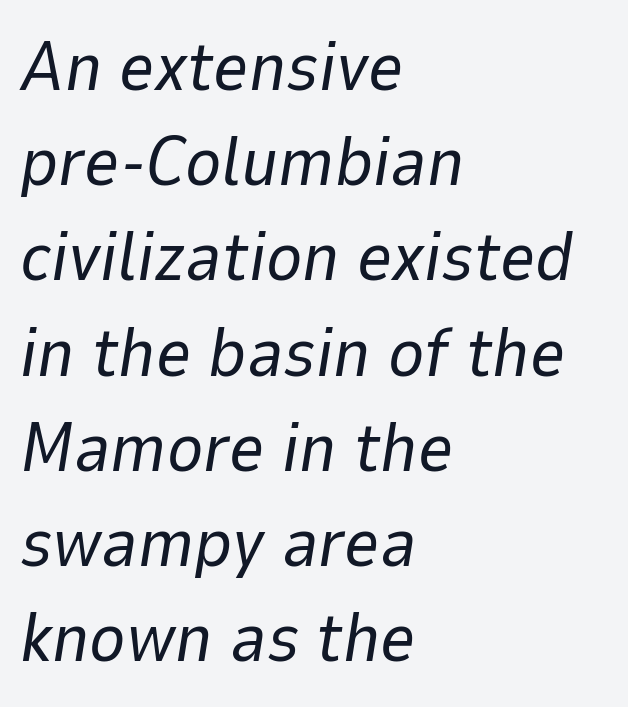
{"italic": "yes", "lean": "right", "slant_degrees": 9, "bold": "no", "weight": "regular", "width": "normal", "stroke_contrast": "low", "x_height": "medium", "monospaced": "no", "underline": "no", "align": "left", "line_spacing": "normal", "line_spacing_ratio": 1.38, "letter_spacing": "normal", "letter_spacing_em": 0.0, "glyph_px": 69}
